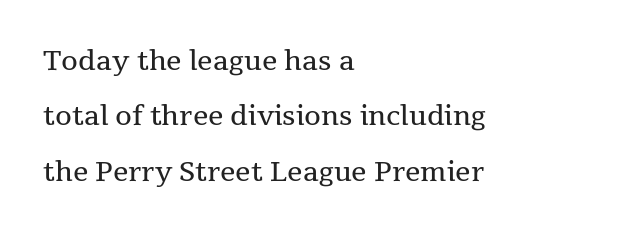
The image shows 27 px text type, upright; set left-aligned, loose line spacing (2.05x), normal letter spacing, not underlined.
